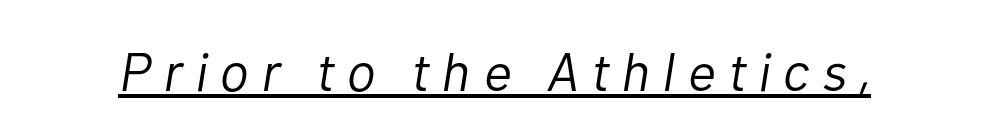
Q: Is the text bold? A: No.
Q: Is the text italic (slanted)? A: Yes, it leans right by about 10 degrees.
Q: Is the text underlined? A: Yes.
Q: Is the spacing between letters normal or unusually wide? A: Unusually wide.
Q: Width (condensed, normal, or wide)? A: Normal.
Q: Stroke contrast? A: Low.
Q: x-height? A: Medium.
Q: Monospaced? A: No.
